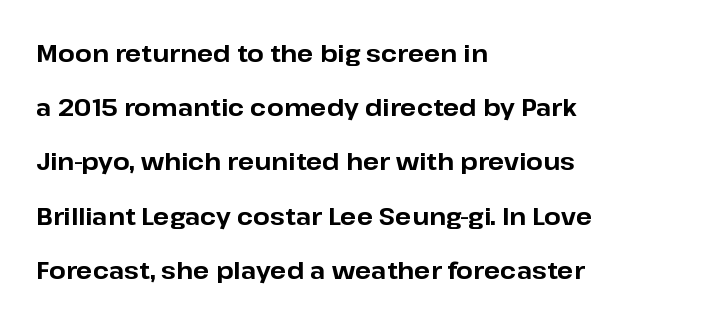
The image shows 24 px bold type, upright; set left-aligned, loose line spacing (2.26x), normal letter spacing, not underlined.
